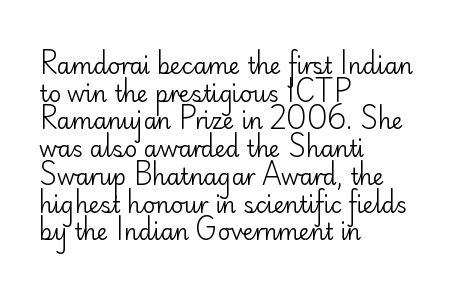
Q: Is the text bold? A: No.
Q: Is the text italic (slanted)? A: No, it is upright.
Q: Is the text underlined? A: No.
Q: How is the paragraph aligned? A: Left-aligned.
Q: Is the spacing between letters normal or unusually wide? A: Normal.
Q: Is the spacing between lines tight, normal or loose? A: Normal.
